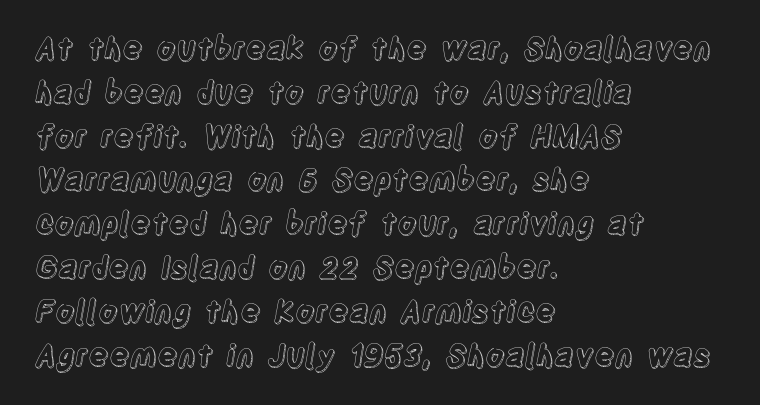
The image shows 30 px condensed type; set left-aligned, normal line spacing (1.46x), normal letter spacing, not underlined; a large x-height.
